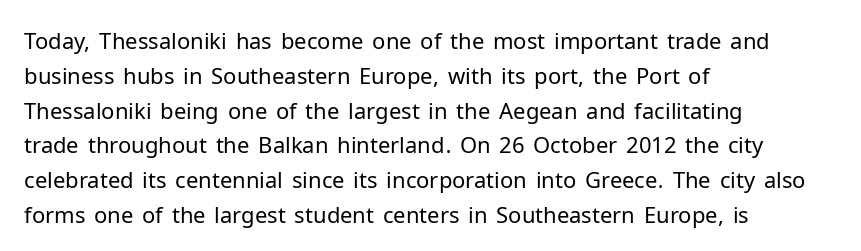
All the whitespace from short lines collects on the right. No extra tracking has been applied to these lines. Characters remain perfectly vertical along every line. The space beneath each line is pristine and unruled. Vertical stems look standard width or narrower in stroke.
